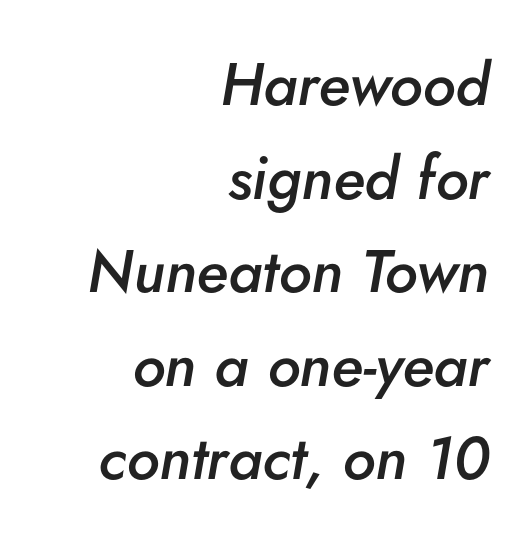
{"italic": "yes", "lean": "right", "slant_degrees": 5, "bold": "semi", "weight": "semibold", "width": "normal", "stroke_contrast": "low", "x_height": "small", "monospaced": "no", "underline": "no", "align": "right", "line_spacing": "normal", "line_spacing_ratio": 1.56, "letter_spacing": "normal", "letter_spacing_em": 0.0, "glyph_px": 60}
